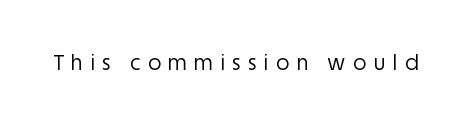
{"italic": "no", "bold": "no", "underline": "no", "letter_spacing": "wide", "letter_spacing_em": 0.38, "glyph_px": 20}
